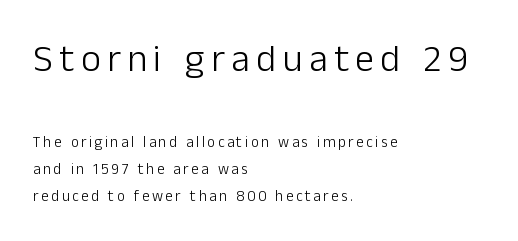
{"serif": "no", "italic": "no", "bold": "no", "weight": "light", "width": "normal", "stroke_contrast": "low", "x_height": "medium", "monospaced": "no", "underline": "no", "align": "left", "line_spacing_ratio": 1.8, "larger_block": "first", "size_ratio": 2.53, "glyph_px": 38}
